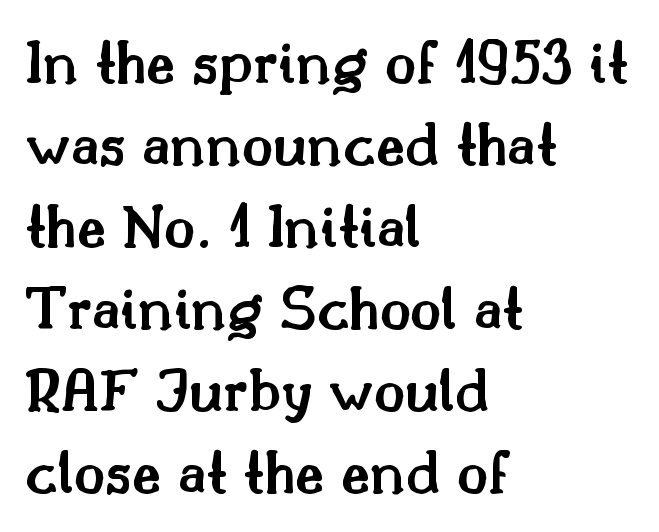
Q: Is the text bold? A: Semi-bold.
Q: Is the text italic (slanted)? A: No, it is upright.
Q: Is the typeface a serif or a sans-serif typeface? A: Serif.
Q: Is the text underlined? A: No.
Q: How is the paragraph aligned? A: Left-aligned.
Q: Is the spacing between letters normal or unusually wide? A: Normal.
Q: Is the spacing between lines tight, normal or loose? A: Normal.
Q: Width (condensed, normal, or wide)? A: Normal.
Q: Stroke contrast? A: Medium.
Q: x-height? A: Small.
Q: Monospaced? A: No.
